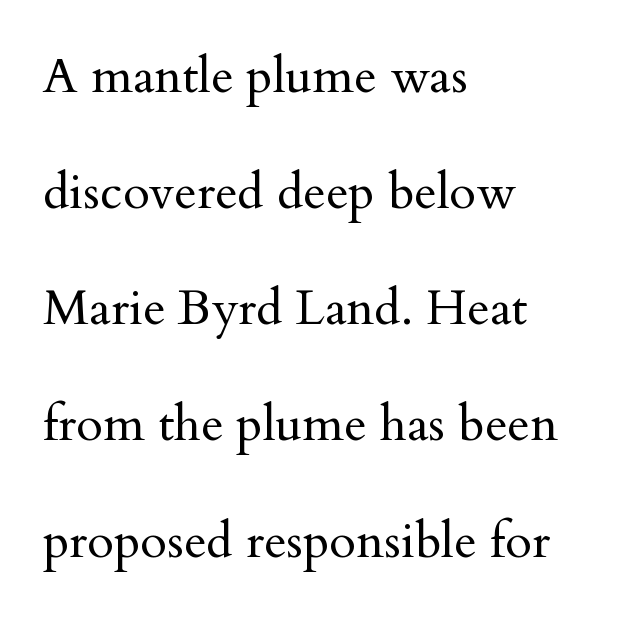
The image shows 49 px regular-weight serif type, upright; set left-aligned, loose line spacing (2.37x), normal letter spacing, not underlined; medium stroke contrast and a small x-height.
